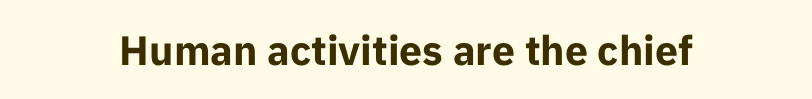
The image shows 41 px bold sans-serif type, upright; set normal letter spacing, not underlined; low stroke contrast and a medium x-height.
